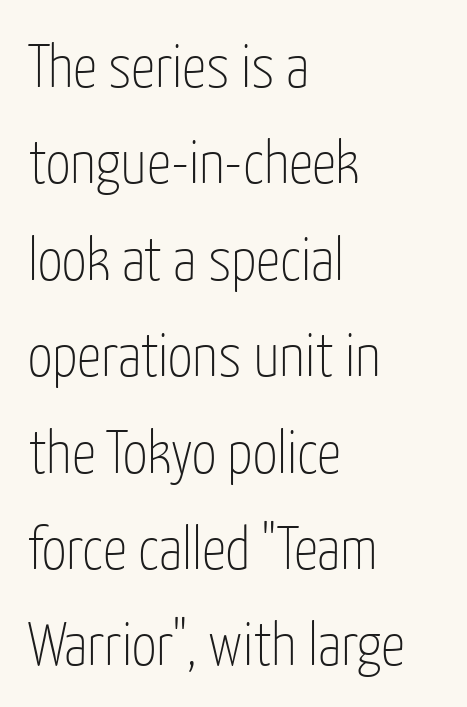
The passage shown is typeset with a sans-serif family. The string is rendered with underlining switched off. These lines are rendered in a variable-pitch font. The weight tops out at a normal text grade. The block of text has a typical density, with ordinary space between rows. Line beginnings align vertically; line endings do not.
